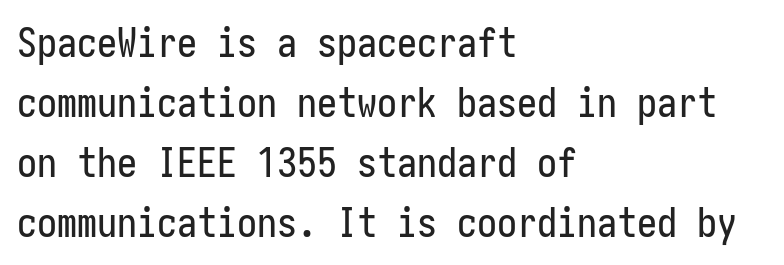
This rendering leaves character spacing at its baseline value. The ragged edge is on the right, which tells us the setting is flush left. What kind of face is this? One without serifs — a sans. It's the straight-up-and-down kind of type. Line spacing here is normal. Descenders hang freely into open space.
